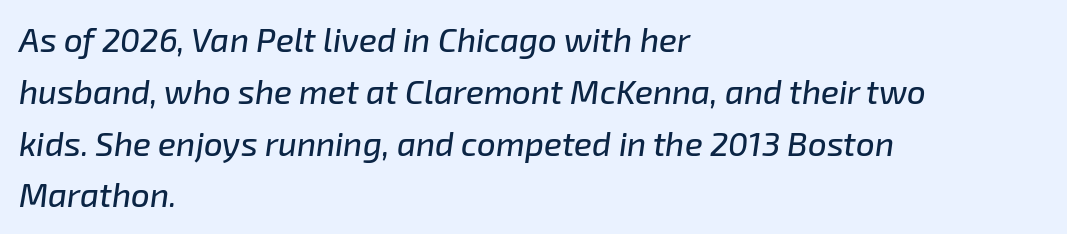
Q: Is the text italic (slanted)? A: Yes, it leans right by about 8 degrees.
Q: Is the text underlined? A: No.
Q: How is the paragraph aligned? A: Left-aligned.
Q: Is the spacing between letters normal or unusually wide? A: Normal.
Q: Is the spacing between lines tight, normal or loose? A: Normal.
Q: Width (condensed, normal, or wide)? A: Normal.
Q: Stroke contrast? A: Low.
Q: x-height? A: Medium.
Q: Monospaced? A: No.
